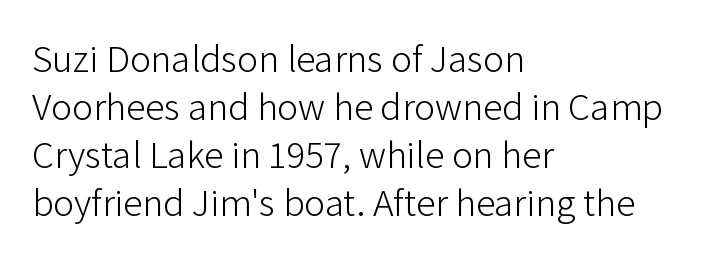
{"serif": "no", "italic": "no", "bold": "no", "weight": "light", "width": "normal", "stroke_contrast": "low", "x_height": "medium", "monospaced": "no", "underline": "no", "align": "left", "line_spacing_ratio": 1.23, "letter_spacing": "normal", "letter_spacing_em": 0.0, "glyph_px": 39}
